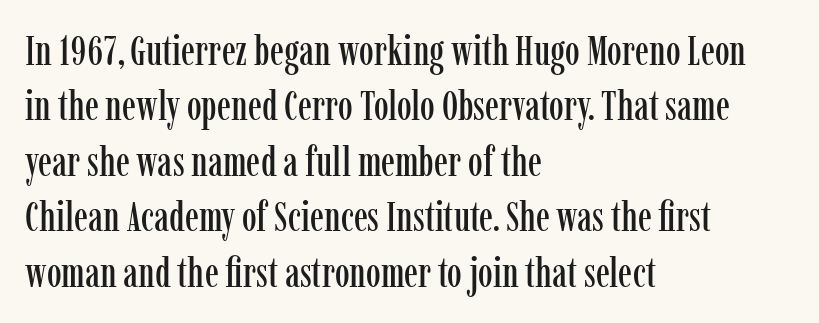
{"serif": "yes", "italic": "no", "width": "condensed", "stroke_contrast": "low", "x_height": "medium", "monospaced": "no", "underline": "no", "align": "left", "line_spacing": "normal", "line_spacing_ratio": 1.32, "letter_spacing": "normal", "letter_spacing_em": 0.0, "glyph_px": 42}
